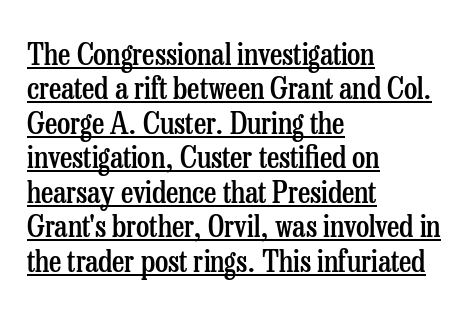
{"serif": "yes", "italic": "no", "bold": "semi", "weight": "semibold", "width": "condensed", "stroke_contrast": "low", "x_height": "medium", "monospaced": "no", "underline": "yes", "align": "left", "line_spacing": "tight", "line_spacing_ratio": 1.15, "letter_spacing": "normal", "letter_spacing_em": 0.0, "glyph_px": 30}
